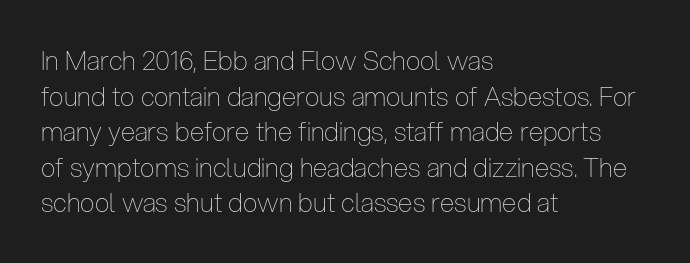
The image shows 26 px text type, upright; set left-aligned, normal line spacing (1.37x), normal letter spacing, not underlined.
